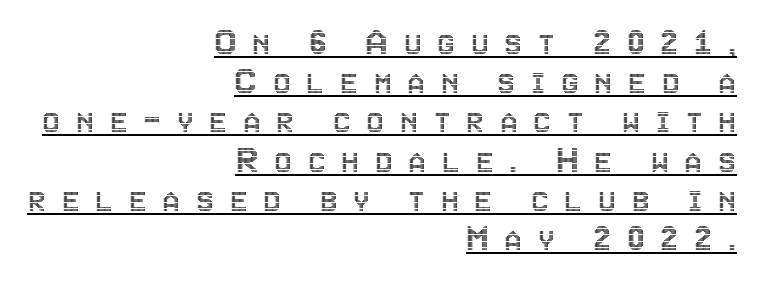
Ordinary non-slanted type is in use. Underlining? Definitely there. Varying glyph widths throughout — classic text-font behaviour. You could barely slide anything between these rows.
